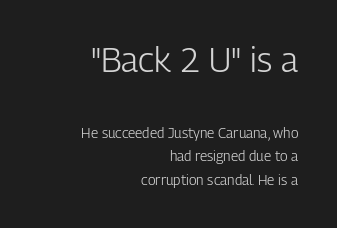
Q: Is the text bold? A: No.
Q: Is the text italic (slanted)? A: No, it is upright.
Q: Is the typeface a serif or a sans-serif typeface? A: Sans-serif.
Q: Is the text underlined? A: No.
Q: How is the paragraph aligned? A: Right-aligned.
Q: Is the spacing between letters normal or unusually wide? A: Normal.
Q: Is the spacing between lines tight, normal or loose? A: Normal.
Q: Which block of text is set in a larger size, the first (top) or the second (bottom)? A: The first (top) one.
Q: Width (condensed, normal, or wide)? A: Condensed.
Q: Stroke contrast? A: Low.
Q: x-height? A: Medium.
Q: Monospaced? A: No.
